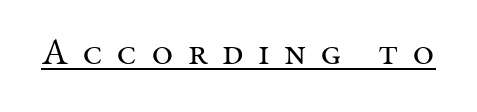
The image shows 37 px regular-weight serif type, upright; set unusually wide letter spacing (+0.38 em), underlined; medium stroke contrast and a medium x-height.
